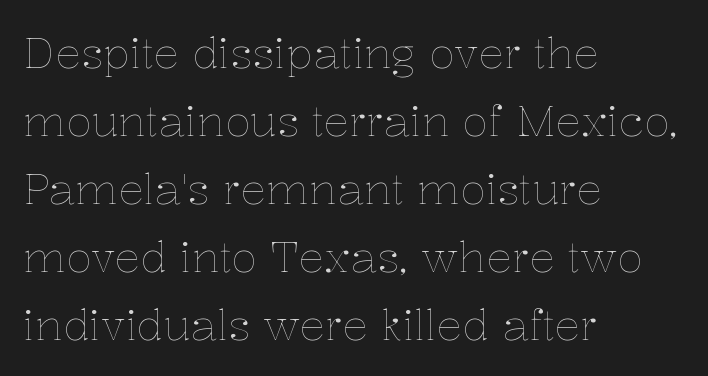
The image shows 43 px thin type, upright; set left-aligned, normal line spacing (1.58x), normal letter spacing, not underlined; low stroke contrast and a medium x-height.
